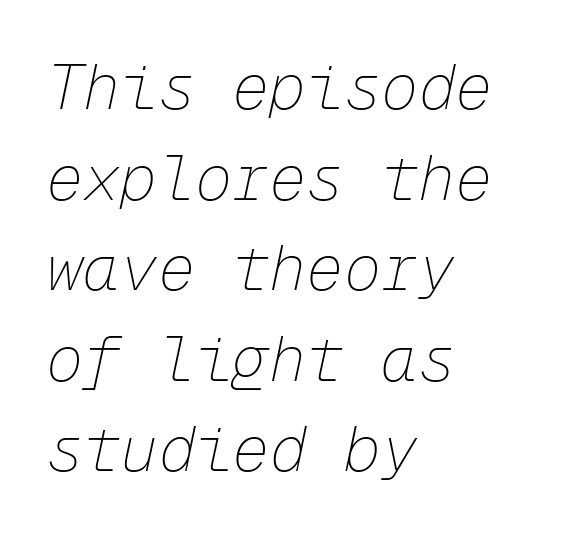
{"italic": "yes", "lean": "right", "slant_degrees": 12, "bold": "no", "weight": "thin", "width": "normal", "stroke_contrast": "low", "x_height": "medium", "monospaced": "yes", "underline": "no", "align": "left", "line_spacing": "normal", "line_spacing_ratio": 1.46, "letter_spacing": "normal", "letter_spacing_em": 0.0, "glyph_px": 62}
